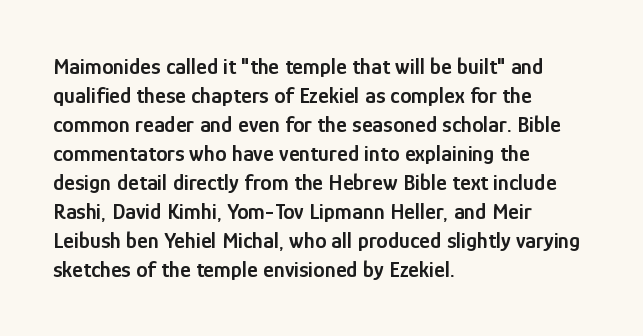
These lines keep a tight, regular rhythm from letter to letter. Horizontally, the lines are justified to the leading edge only. Normally led — the rows are evenly, conventionally spaced. The axis of the letterforms is exactly vertical. Bold? Not quite — semibold, heavier than regular but stopping short.
